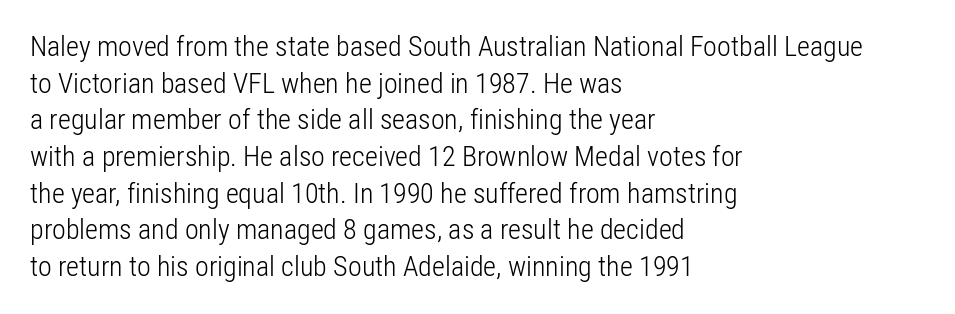
{"serif": "no", "italic": "no", "bold": "no", "weight": "light", "width": "condensed", "stroke_contrast": "low", "x_height": "medium", "monospaced": "no", "underline": "no", "align": "left", "line_spacing": "normal", "line_spacing_ratio": 1.31, "letter_spacing": "normal", "letter_spacing_em": 0.0, "glyph_px": 28}
